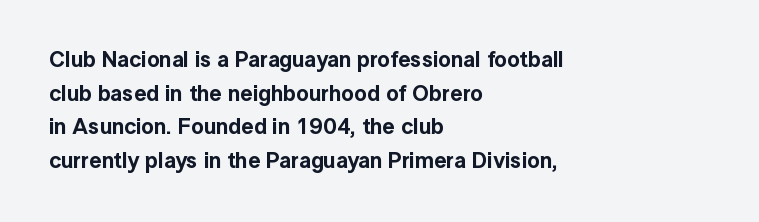
One glance says typical: line gaps are just what's usual. The letters stand upright; this is a roman face. The gap between lines stays unmarked. These lines keep a tight, regular rhythm from letter to letter. Casual observation: everything's shoved over to the left.
